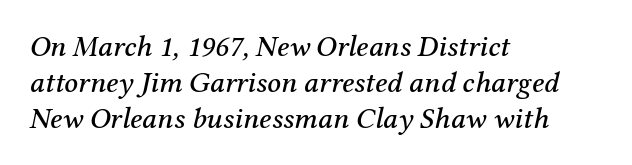
Q: Is the text italic (slanted)? A: Yes, it leans right by about 12 degrees.
Q: Is the typeface a serif or a sans-serif typeface? A: Serif.
Q: Is the text underlined? A: No.
Q: How is the paragraph aligned? A: Left-aligned.
Q: Is the spacing between letters normal or unusually wide? A: Normal.
Q: Width (condensed, normal, or wide)? A: Normal.
Q: Stroke contrast? A: Medium.
Q: x-height? A: Medium.
Q: Monospaced? A: No.
